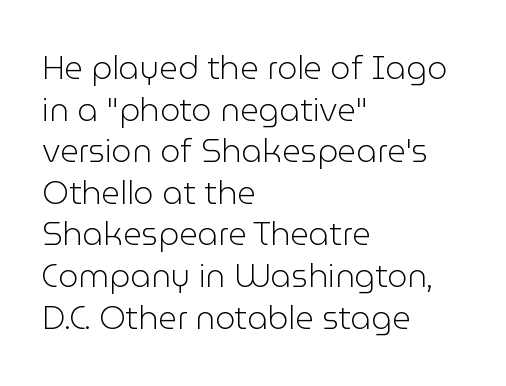
Think of a printed novel: that variable character pitch is what you see here. Anything drawn beneath the words? Only blank space. The face used here is a sans, in the tradition of grotesques and geometrics. Layout note: lines flush left. The face looks like a standard text weight, possibly lighter. The rendering uses a moderate line-height, typical for paragraphs.
